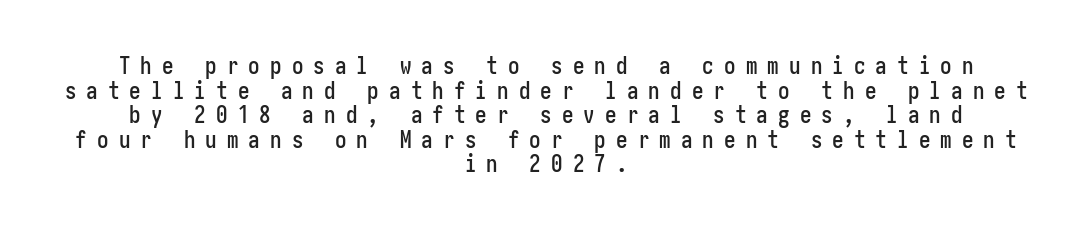
{"italic": "no", "underline": "no", "align": "center", "line_spacing": "tight", "line_spacing_ratio": 1.07, "letter_spacing": "wide", "letter_spacing_em": 0.44, "glyph_px": 23}
